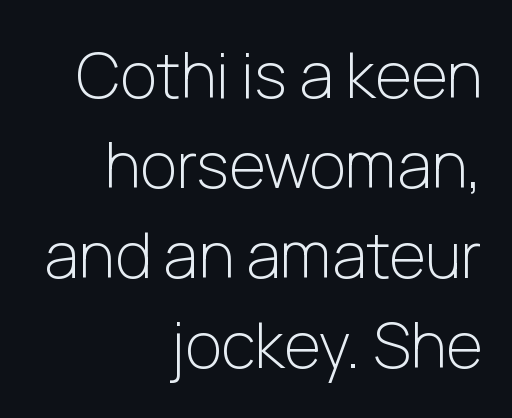
The image shows 63 px light sans-serif type, upright; set right-aligned, normal line spacing (1.43x), normal letter spacing, not underlined; low stroke contrast and a medium x-height.
